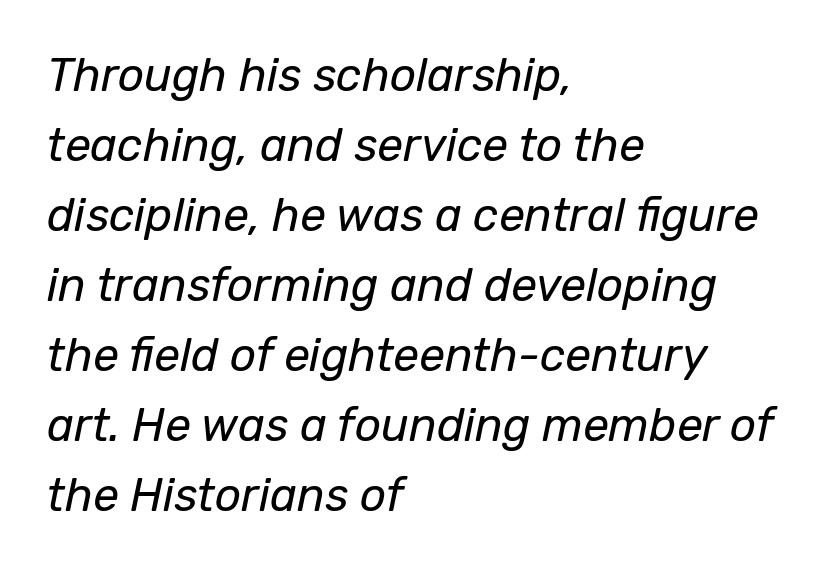
The image shows 46 px regular-weight type, italic (leaning right); set left-aligned, normal line spacing (1.52x), normal letter spacing, not underlined; low stroke contrast and a medium x-height.
